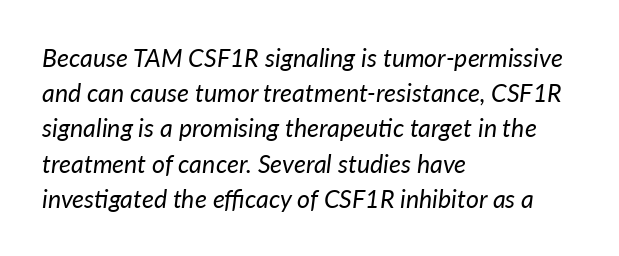
Rule under the text: the space is simply empty. Standard letterfit; no display-style spreading of the glyphs. This reads as an unemphasized weight, regular at the heaviest. Is the block centered? No — it sits flush against the left margin.
